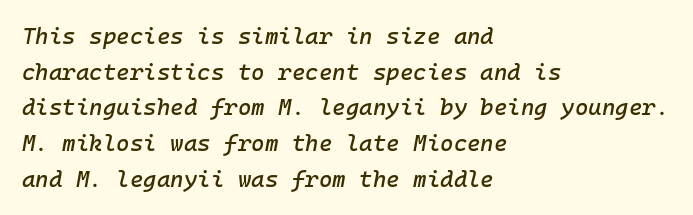
The image shows 23 px text type, italic (leaning right); set left-aligned, normal line spacing (1.55x), normal letter spacing, not underlined.
